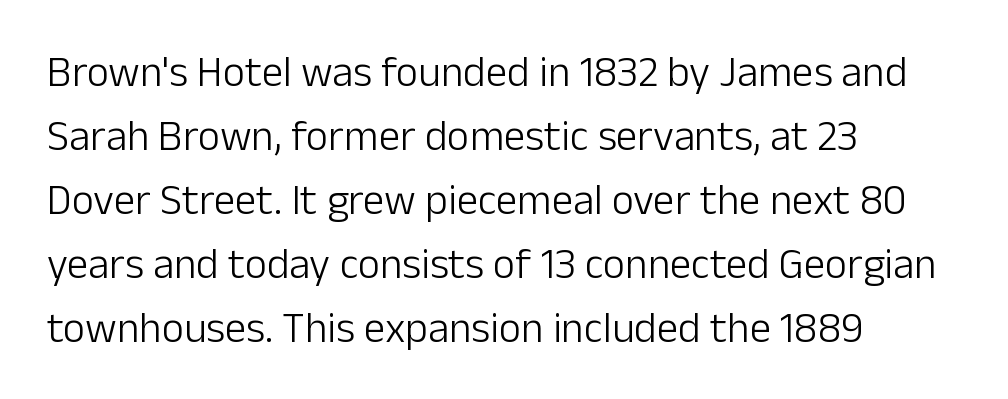
{"serif": "no", "italic": "no", "bold": "no", "weight": "light", "width": "normal", "stroke_contrast": "low", "x_height": "medium", "monospaced": "no", "underline": "no", "align": "left", "line_spacing": "normal", "line_spacing_ratio": 1.49, "letter_spacing": "normal", "letter_spacing_em": 0.0, "glyph_px": 43}
